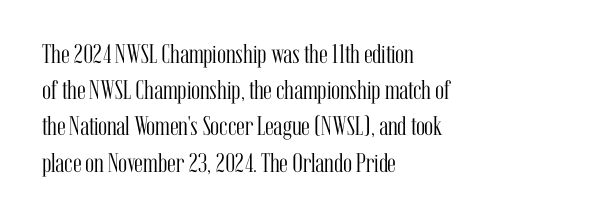
Q: Is the text bold? A: No.
Q: Is the text italic (slanted)? A: No, it is upright.
Q: Is the text underlined? A: No.
Q: How is the paragraph aligned? A: Left-aligned.
Q: Is the spacing between letters normal or unusually wide? A: Normal.
Q: Is the spacing between lines tight, normal or loose? A: Normal.
